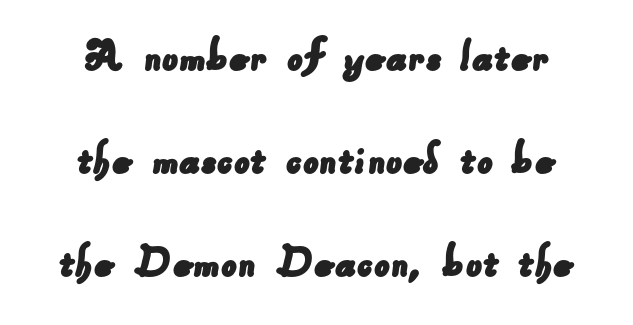
Q: Is the typeface a serif or a sans-serif typeface? A: Sans-serif.
Q: Is the text underlined? A: No.
Q: How is the paragraph aligned? A: Centered.
Q: Is the spacing between letters normal or unusually wide? A: Normal.
Q: Is the spacing between lines tight, normal or loose? A: Loose.
Q: Width (condensed, normal, or wide)? A: Normal.
Q: Stroke contrast? A: Low.
Q: x-height? A: Small.
Q: Monospaced? A: No.
